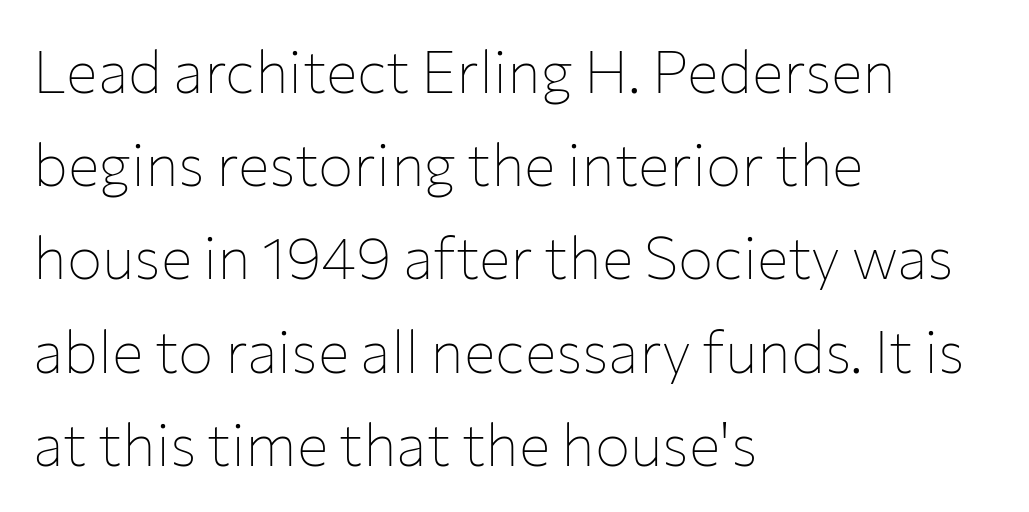
Q: Is the text bold? A: No.
Q: Is the text italic (slanted)? A: No, it is upright.
Q: Is the typeface a serif or a sans-serif typeface? A: Sans-serif.
Q: Is the text underlined? A: No.
Q: How is the paragraph aligned? A: Left-aligned.
Q: Is the spacing between letters normal or unusually wide? A: Normal.
Q: Is the spacing between lines tight, normal or loose? A: Normal.
Q: Width (condensed, normal, or wide)? A: Normal.
Q: Stroke contrast? A: Low.
Q: x-height? A: Medium.
Q: Monospaced? A: No.
